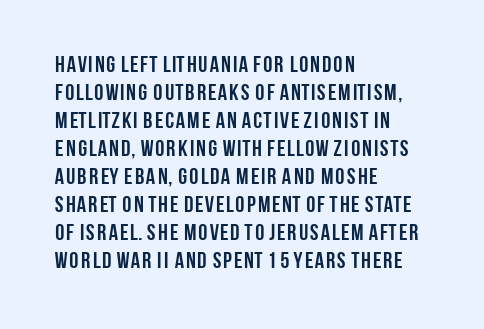
{"italic": "no", "bold": "yes", "underline": "no", "align": "left", "line_spacing_ratio": 1.22, "letter_spacing": "normal", "letter_spacing_em": 0.0, "glyph_px": 23}
